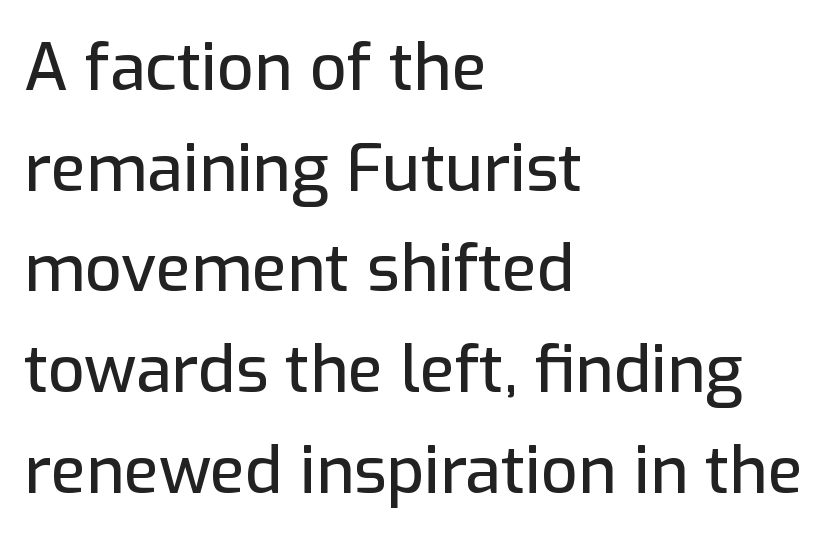
The text block is weighted toward the left margin, trailing off unevenly rightward. Notice how the stems are strictly vertical — no italics here. What stands out about the letter spacing? Nothing — it is the standard amount. The characters display no serif detailing; their extremities are plain. In terms of leading, this rendering sits right in the middle. The letters advance in unequal steps, a hallmark of proportional type.
